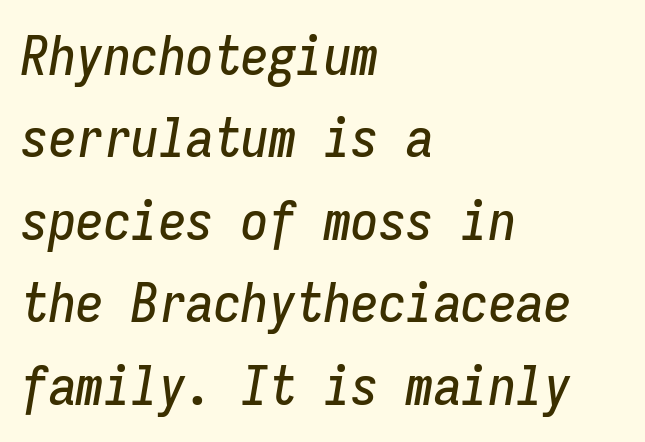
{"italic": "yes", "lean": "right", "slant_degrees": 9, "width": "condensed", "stroke_contrast": "low", "x_height": "medium", "monospaced": "yes", "underline": "no", "align": "left", "line_spacing": "normal", "line_spacing_ratio": 1.5, "letter_spacing": "normal", "letter_spacing_em": 0.0, "glyph_px": 55}
